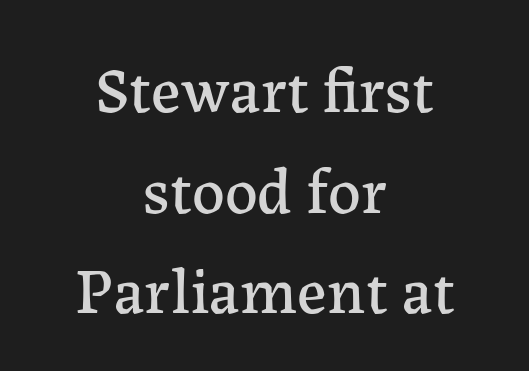
{"serif": "yes", "italic": "no", "width": "normal", "stroke_contrast": "low", "x_height": "medium", "monospaced": "no", "underline": "no", "align": "center", "line_spacing": "normal", "line_spacing_ratio": 1.55, "letter_spacing": "normal", "letter_spacing_em": 0.0, "glyph_px": 65}
